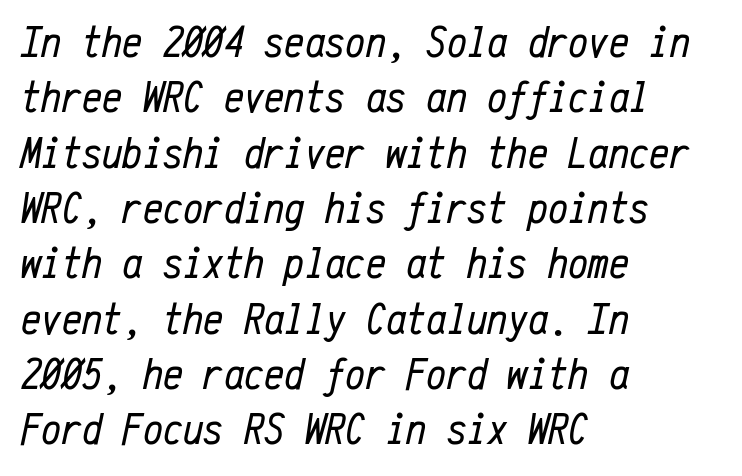
{"italic": "yes", "lean": "right", "slant_degrees": 12, "bold": "no", "weight": "regular", "width": "condensed", "stroke_contrast": "low", "x_height": "medium", "monospaced": "yes", "underline": "no", "align": "left", "line_spacing_ratio": 1.23, "letter_spacing": "normal", "letter_spacing_em": 0.0, "glyph_px": 45}
